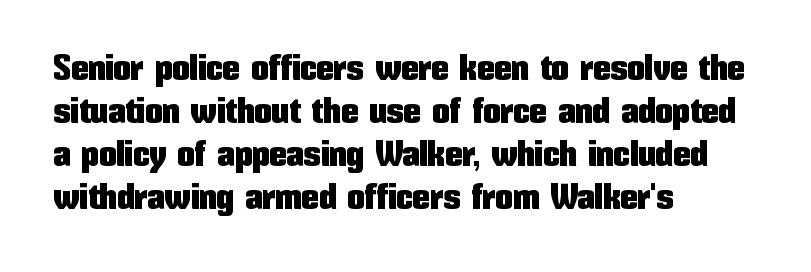
Q: Is the text italic (slanted)? A: No, it is upright.
Q: Is the typeface a serif or a sans-serif typeface? A: Sans-serif.
Q: Is the text underlined? A: No.
Q: How is the paragraph aligned? A: Left-aligned.
Q: Is the spacing between letters normal or unusually wide? A: Normal.
Q: Width (condensed, normal, or wide)? A: Condensed.
Q: Stroke contrast? A: Low.
Q: x-height? A: Medium.
Q: Monospaced? A: No.
